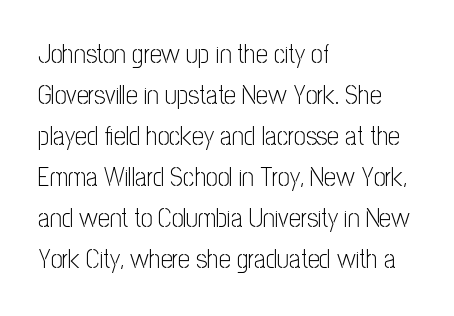
Q: Is the text bold? A: No.
Q: Is the text italic (slanted)? A: No, it is upright.
Q: Is the text underlined? A: No.
Q: How is the paragraph aligned? A: Left-aligned.
Q: Is the spacing between letters normal or unusually wide? A: Normal.
Q: Is the spacing between lines tight, normal or loose? A: Normal.
